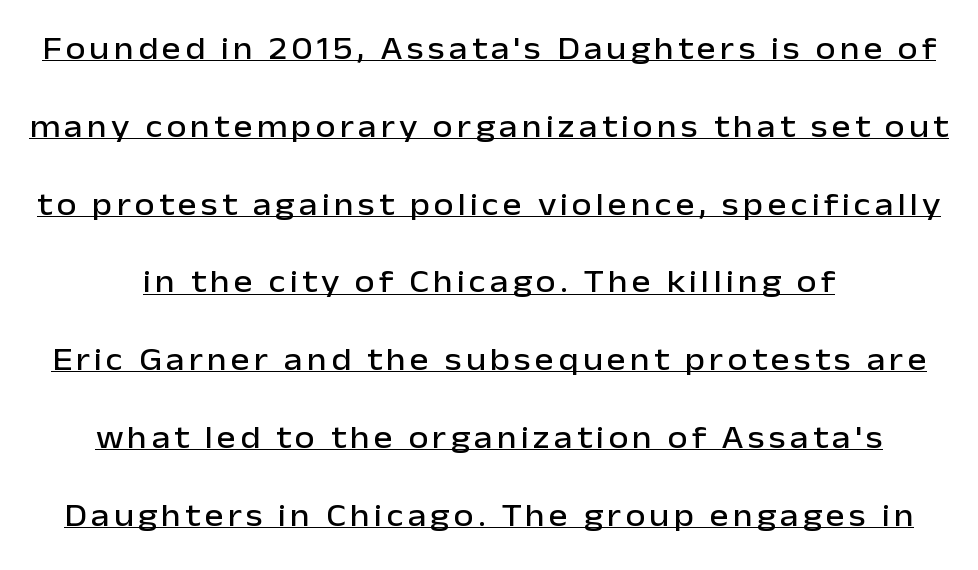
Q: Is the text italic (slanted)? A: No, it is upright.
Q: Is the typeface a serif or a sans-serif typeface? A: Sans-serif.
Q: Is the text underlined? A: Yes.
Q: How is the paragraph aligned? A: Centered.
Q: Is the spacing between lines tight, normal or loose? A: Loose.
Q: Width (condensed, normal, or wide)? A: Normal.
Q: Stroke contrast? A: Low.
Q: x-height? A: Medium.
Q: Monospaced? A: No.
